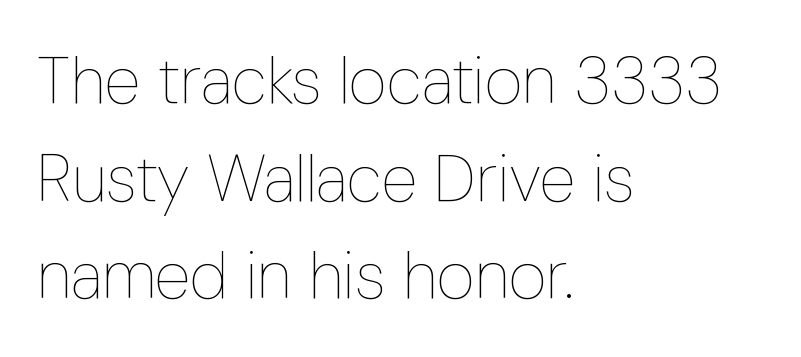
{"italic": "no", "bold": "no", "weight": "thin", "width": "condensed", "stroke_contrast": "low", "x_height": "medium", "monospaced": "no", "underline": "no", "align": "left", "line_spacing": "normal", "line_spacing_ratio": 1.48, "letter_spacing": "normal", "letter_spacing_em": 0.0, "glyph_px": 66}
